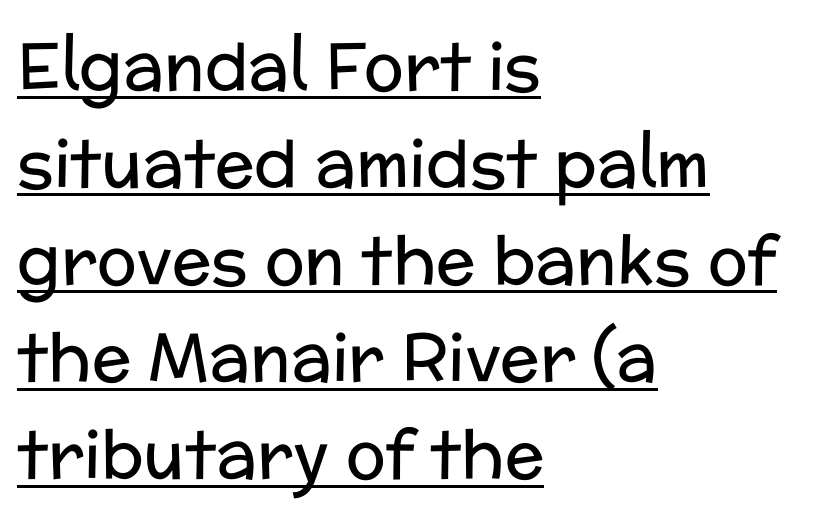
The image shows 66 px regular-weight sans-serif type, upright; set left-aligned, normal line spacing (1.47x), normal letter spacing, underlined; low stroke contrast and a medium x-height.
